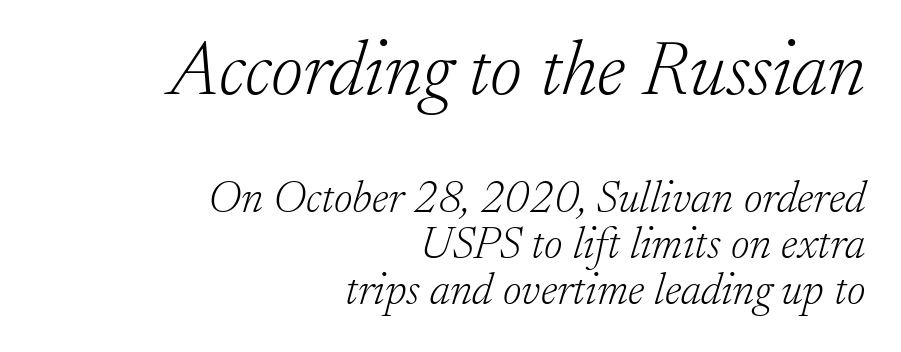
Interline gaps are noticeably narrow in this sample. Each stroke keeps to a modest, everyday thickness or less. Does the copy run flush right? Yes — the right margin is perfectly even. This rendering features lettering with no underline. This is oblique type, the kind used for emphasis or titles.
